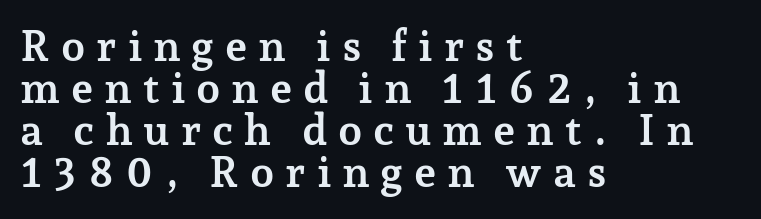
{"serif": "yes", "italic": "no", "bold": "yes", "weight": "semibold", "width": "normal", "stroke_contrast": "low", "x_height": "medium", "monospaced": "no", "underline": "no", "align": "left", "line_spacing": "tight", "line_spacing_ratio": 0.98, "letter_spacing": "wide", "letter_spacing_em": 0.25, "glyph_px": 43}
